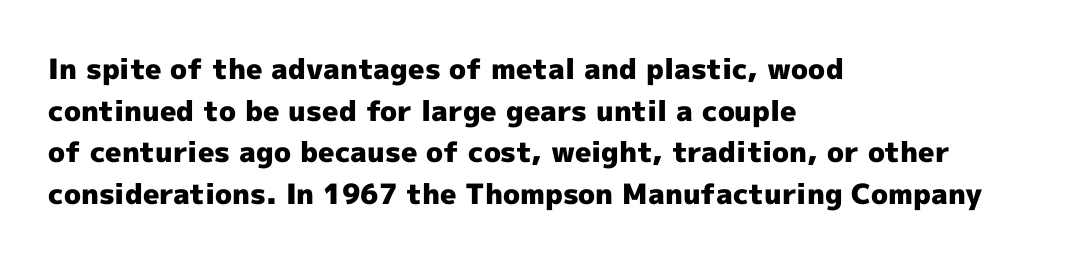
The image shows 28 px heavy sans-serif type, upright; set left-aligned, normal line spacing (1.49x), normal letter spacing, not underlined; a medium x-height.
